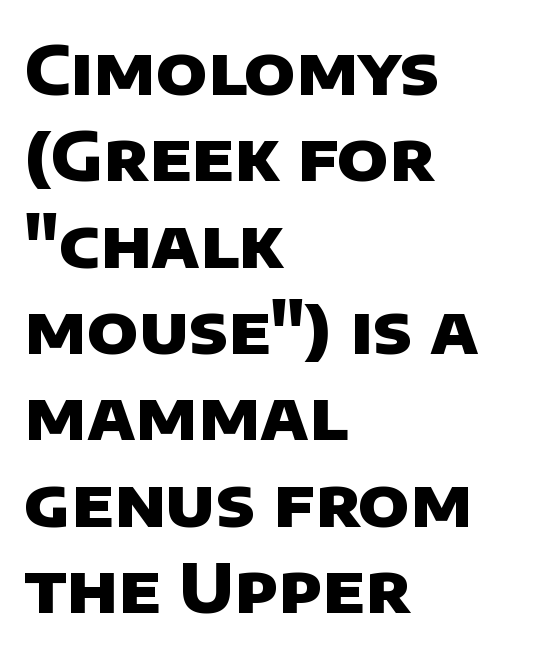
The glyphs are unaccompanied by any horizontal stroke below them. Spacing verdict: proportional, widths tailored to each character. If you measured baseline to baseline, you'd find a middling distance. The text was rendered using a sans face with plain stroke endings. The glyphs have the mass of a bold cut. Layout note: lines flush left.
